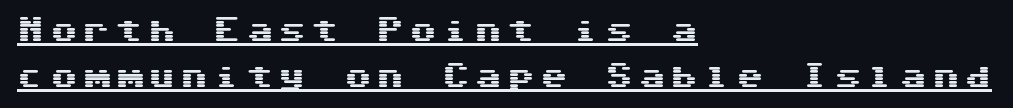
The image shows 27 px text type, upright; set left-aligned, normal line spacing (1.7x), unusually wide letter spacing (+0.21 em), underlined.
